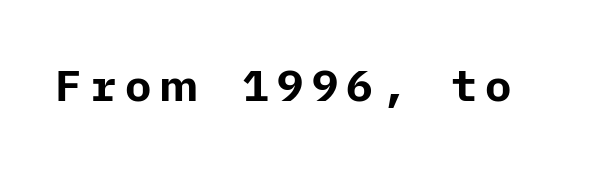
Q: Is the text bold? A: Yes.
Q: Is the text italic (slanted)? A: No, it is upright.
Q: Is the typeface a serif or a sans-serif typeface? A: Sans-serif.
Q: Is the text underlined? A: No.
Q: Width (condensed, normal, or wide)? A: Normal.
Q: Stroke contrast? A: Low.
Q: x-height? A: Medium.
